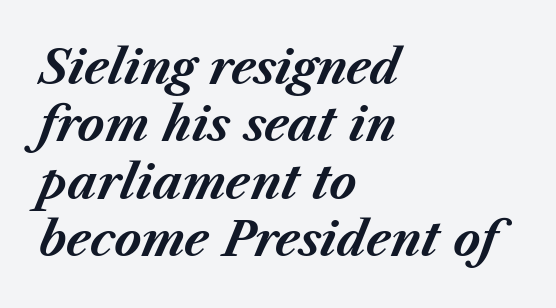
{"italic": "yes", "lean": "right", "slant_degrees": 23, "bold": "yes", "weight": "bold", "width": "normal", "stroke_contrast": "medium", "x_height": "medium", "monospaced": "no", "underline": "no", "align": "left", "line_spacing": "normal", "line_spacing_ratio": 1.25, "letter_spacing": "normal", "letter_spacing_em": 0.0, "glyph_px": 46}
